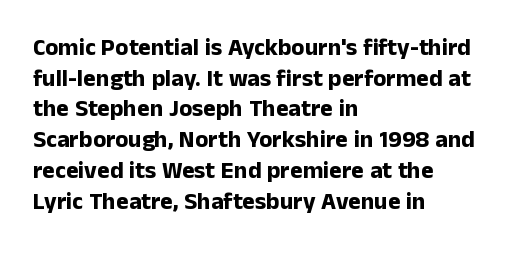
Summary of weight: heavy, a full bold. Tracking value appears to be zero — textbook default spacing. No italicization has been applied; the sample stays upright. The words here are not underlined. A normal amount of white space separates one row of letters from the next.
